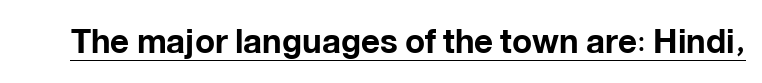
The image shows 33 px bold sans-serif type, upright; set normal letter spacing, underlined; low stroke contrast and a medium x-height.
